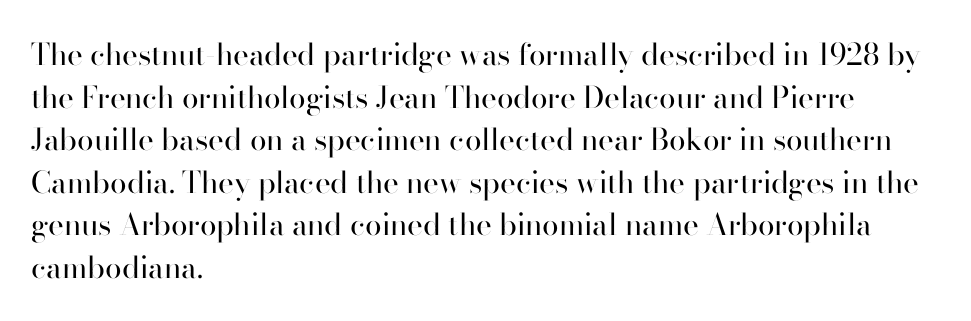
Q: Is the text bold? A: No.
Q: Is the text italic (slanted)? A: No, it is upright.
Q: Is the typeface a serif or a sans-serif typeface? A: Sans-serif.
Q: Is the text underlined? A: No.
Q: How is the paragraph aligned? A: Left-aligned.
Q: Is the spacing between letters normal or unusually wide? A: Normal.
Q: Is the spacing between lines tight, normal or loose? A: Normal.
Q: Width (condensed, normal, or wide)? A: Normal.
Q: Stroke contrast? A: High.
Q: x-height? A: Small.
Q: Monospaced? A: No.
